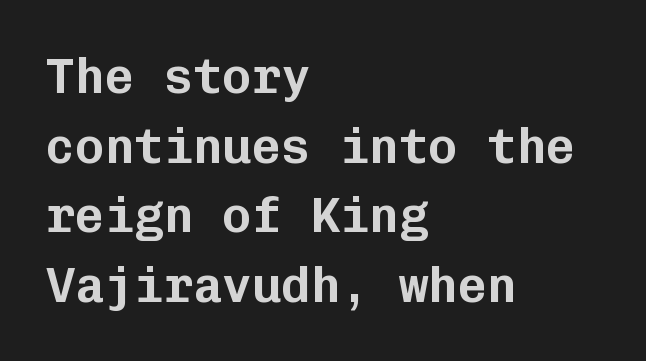
The image shows 49 px sans-serif type, upright, monospaced; set left-aligned, normal line spacing (1.42x), normal letter spacing, not underlined; low stroke contrast and a medium x-height.
